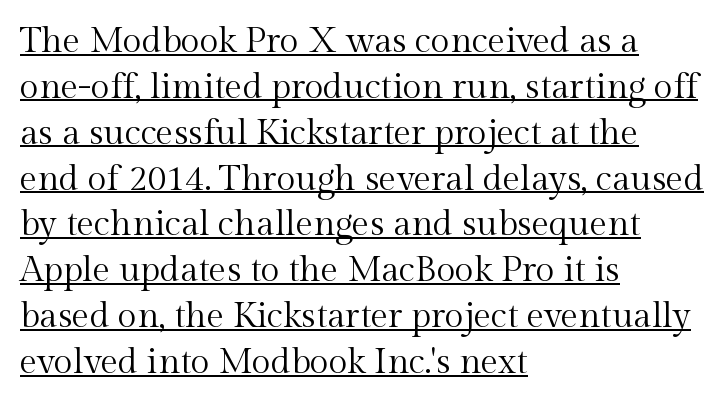
Q: Is the text bold? A: No.
Q: Is the text italic (slanted)? A: No, it is upright.
Q: Is the typeface a serif or a sans-serif typeface? A: Serif.
Q: Is the text underlined? A: Yes.
Q: How is the paragraph aligned? A: Left-aligned.
Q: Is the spacing between letters normal or unusually wide? A: Normal.
Q: Is the spacing between lines tight, normal or loose? A: Normal.
Q: Width (condensed, normal, or wide)? A: Normal.
Q: x-height? A: Medium.
Q: Monospaced? A: No.
